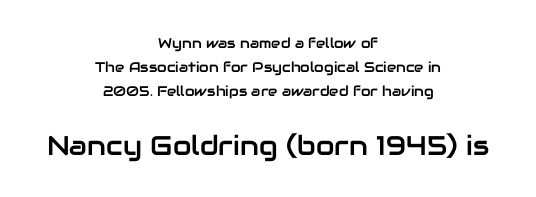
Honestly, the letter spacing is just normal — you wouldn't notice it. Nobody drew a line under any word here. Bigger letters appear in the bottom chunk; the top chunk is reduced. This is roman type, the default non-slanted kind.
